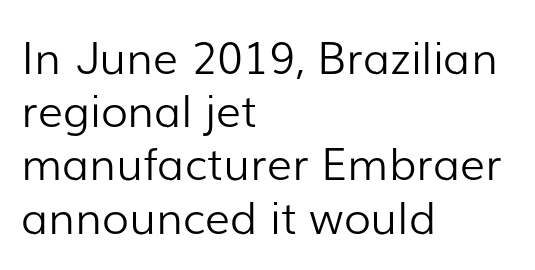
Ink coverage per letter is moderate at most. The rendering keeps characters at their native spacing. The zone under the glyphs is completely vacant. You could not count columns in this text — the font is proportionally spaced. The letters carry no serifs — their stems end cleanly without finishing strokes. Unlike italic type, these characters show no tilt at all.
